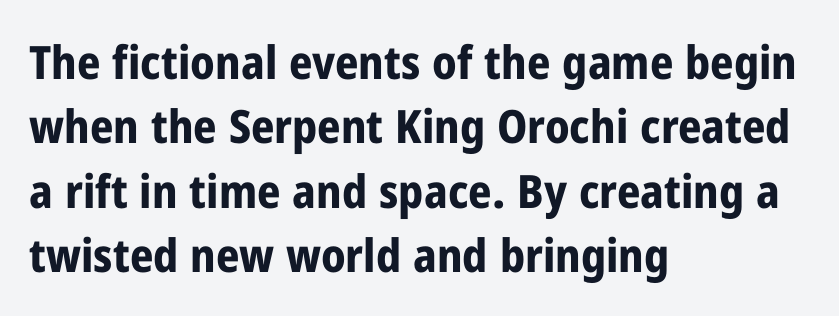
To sum up the face: it is a sans, with no serifs. Do the characters align in a grid? No, the font is proportional. The lettering holds an erect, upright posture throughout. Notice how descenders clear the ascenders below comfortably — that's standard leading. Nobody drew a line under any word here.
